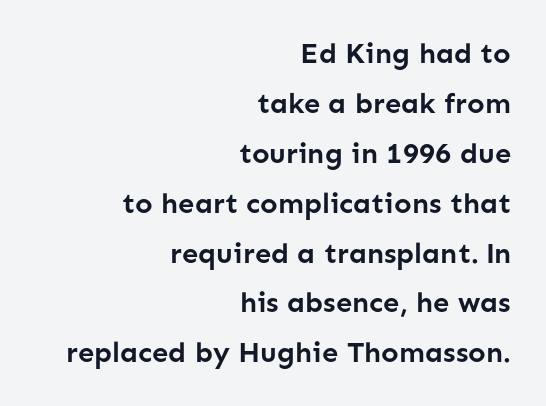
Q: Is the text bold? A: Yes.
Q: Is the text italic (slanted)? A: No, it is upright.
Q: Is the typeface a serif or a sans-serif typeface? A: Sans-serif.
Q: Is the text underlined? A: No.
Q: How is the paragraph aligned? A: Right-aligned.
Q: Is the spacing between letters normal or unusually wide? A: Normal.
Q: Width (condensed, normal, or wide)? A: Normal.
Q: Stroke contrast? A: Low.
Q: x-height? A: Medium.
Q: Monospaced? A: No.
